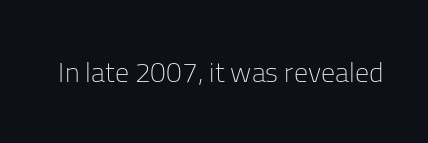
Q: Is the text bold? A: No.
Q: Is the text italic (slanted)? A: No, it is upright.
Q: Is the typeface a serif or a sans-serif typeface? A: Sans-serif.
Q: Is the text underlined? A: No.
Q: Is the spacing between letters normal or unusually wide? A: Normal.
Q: Width (condensed, normal, or wide)? A: Normal.
Q: Stroke contrast? A: Low.
Q: x-height? A: Medium.
Q: Monospaced? A: No.
